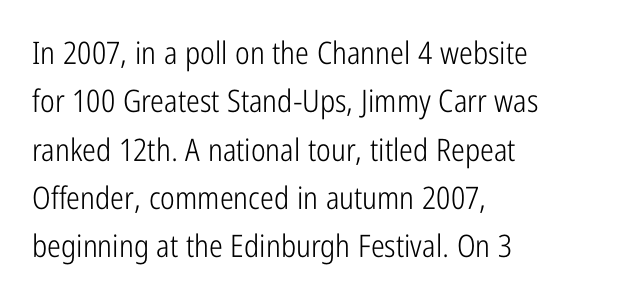
{"serif": "no", "italic": "no", "bold": "no", "weight": "light", "width": "condensed", "stroke_contrast": "low", "x_height": "medium", "monospaced": "no", "underline": "no", "align": "left", "line_spacing": "normal", "line_spacing_ratio": 1.56, "letter_spacing": "normal", "letter_spacing_em": 0.0, "glyph_px": 31}
